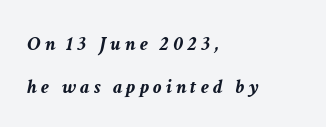
The image shows 21 px bold type, italic (leaning right); set left-aligned, loose line spacing (2.06x), unusually wide letter spacing (+0.2 em), not underlined.
